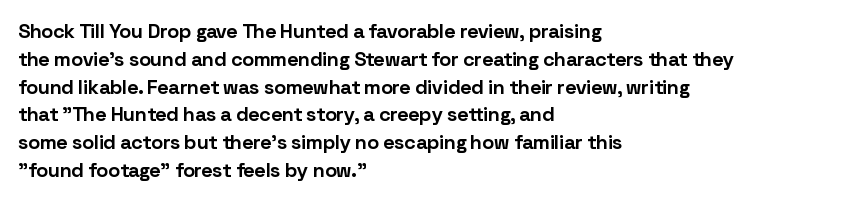
The image shows 20 px bold type, upright; set left-aligned, normal line spacing (1.39x), normal letter spacing, not underlined.
